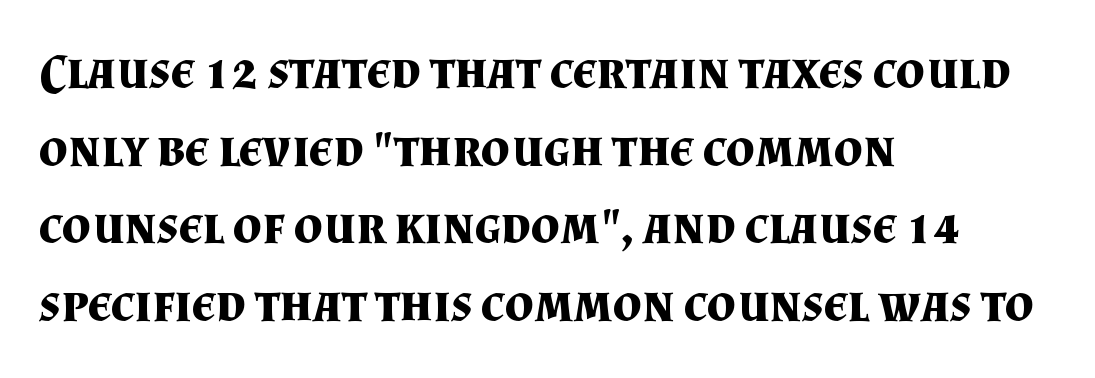
{"serif": "yes", "italic": "no", "bold": "yes", "weight": "bold", "width": "normal", "stroke_contrast": "medium", "x_height": "small", "monospaced": "no", "underline": "no", "align": "left", "line_spacing": "normal", "line_spacing_ratio": 1.52, "letter_spacing": "normal", "letter_spacing_em": 0.0, "glyph_px": 51}
